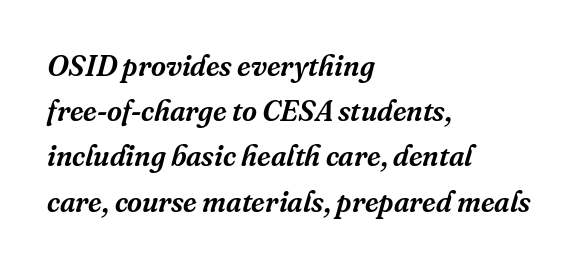
Q: Is the text italic (slanted)? A: Yes, it leans right by about 16 degrees.
Q: Is the typeface a serif or a sans-serif typeface? A: Serif.
Q: Is the text underlined? A: No.
Q: How is the paragraph aligned? A: Left-aligned.
Q: Is the spacing between letters normal or unusually wide? A: Normal.
Q: Is the spacing between lines tight, normal or loose? A: Normal.
Q: Width (condensed, normal, or wide)? A: Normal.
Q: Stroke contrast? A: Medium.
Q: x-height? A: Medium.
Q: Monospaced? A: No.
